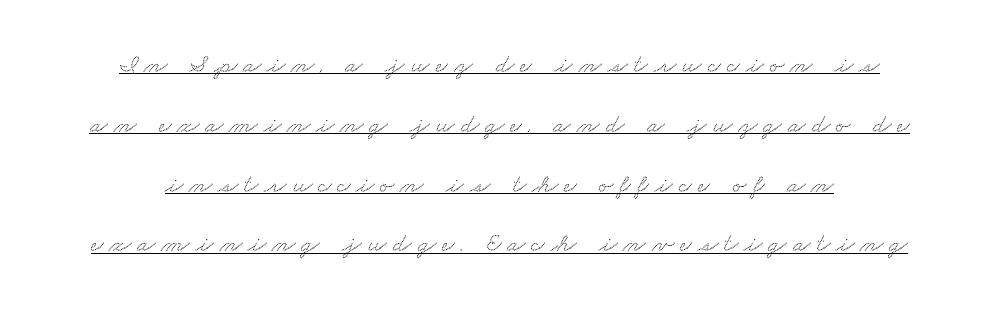
Q: Is the text underlined? A: Yes.
Q: Is the spacing between letters normal or unusually wide? A: Unusually wide.
Q: Is the spacing between lines tight, normal or loose? A: Loose.
